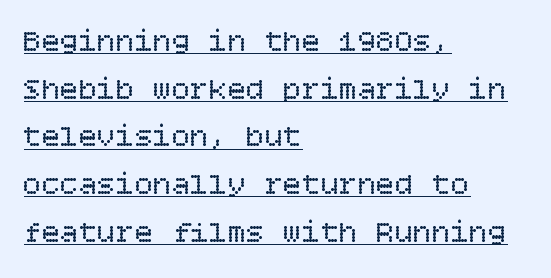
The image shows 31 px regular-weight type, upright; set left-aligned, normal line spacing (1.54x), normal letter spacing, underlined; low stroke contrast and a large x-height.
